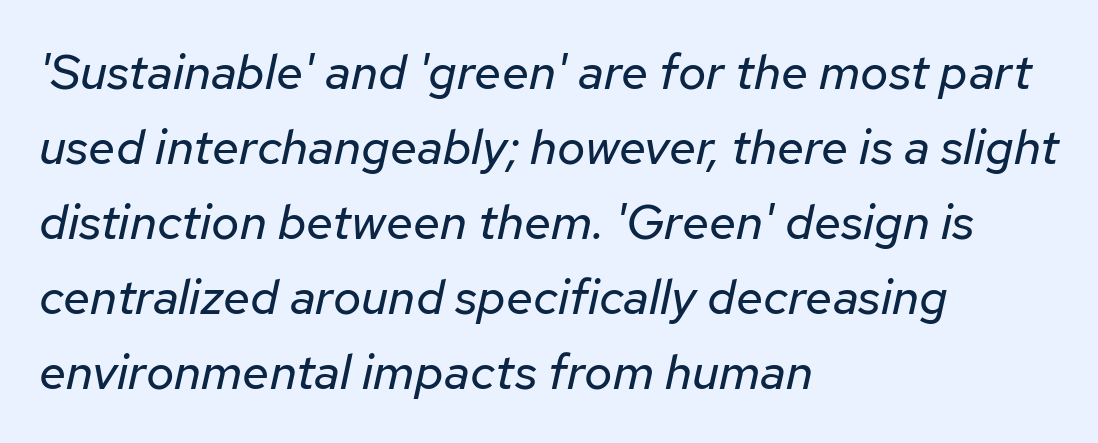
Q: Is the text bold? A: No.
Q: Is the text italic (slanted)? A: Yes, it leans right by about 12 degrees.
Q: Is the text underlined? A: No.
Q: How is the paragraph aligned? A: Left-aligned.
Q: Is the spacing between letters normal or unusually wide? A: Normal.
Q: Is the spacing between lines tight, normal or loose? A: Normal.
Q: Width (condensed, normal, or wide)? A: Normal.
Q: Stroke contrast? A: Low.
Q: x-height? A: Medium.
Q: Monospaced? A: No.
